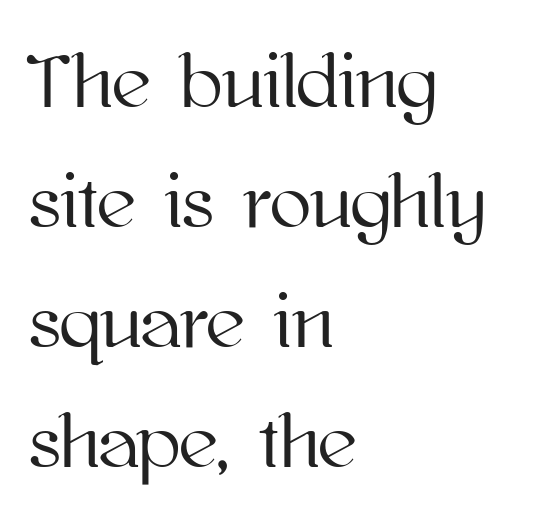
Q: Is the text italic (slanted)? A: No, it is upright.
Q: Is the text underlined? A: No.
Q: How is the paragraph aligned? A: Left-aligned.
Q: Is the spacing between letters normal or unusually wide? A: Normal.
Q: Is the spacing between lines tight, normal or loose? A: Normal.
Q: Width (condensed, normal, or wide)? A: Normal.
Q: Stroke contrast? A: High.
Q: x-height? A: Medium.
Q: Monospaced? A: No.
